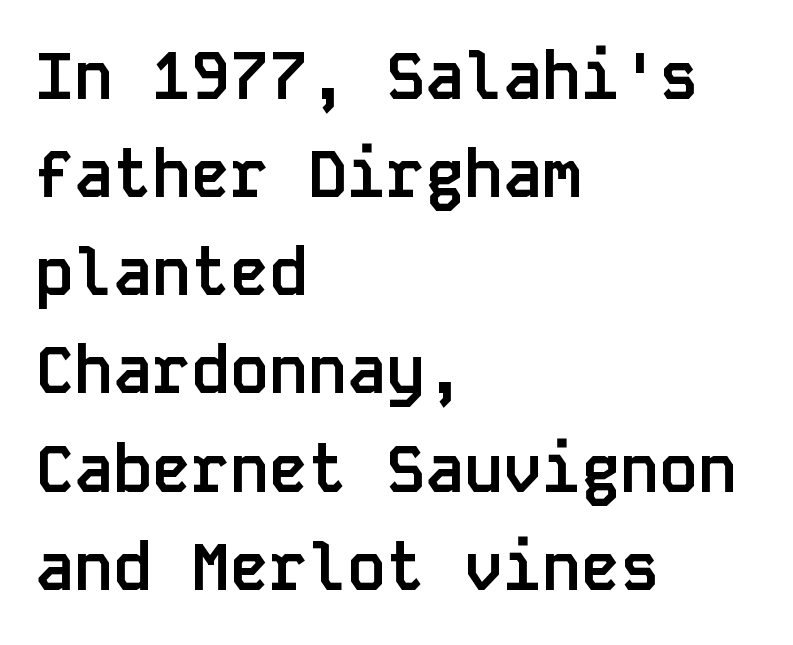
The image shows 65 px semibold sans-serif type, upright, monospaced; set left-aligned, normal line spacing (1.51x), normal letter spacing, not underlined; low stroke contrast and a large x-height.
